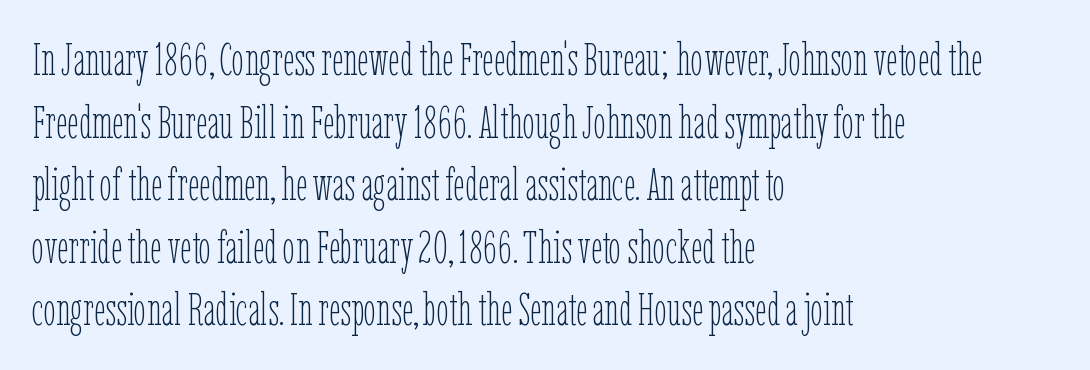
The baseline area is clear. Each letter keeps its own natural width here, so spacing adapts to shape. No extra tracking has been applied to these lines. Posture: vertical. Line starts are locked; line ends wander. A light-to-regular cut is what we see here.
